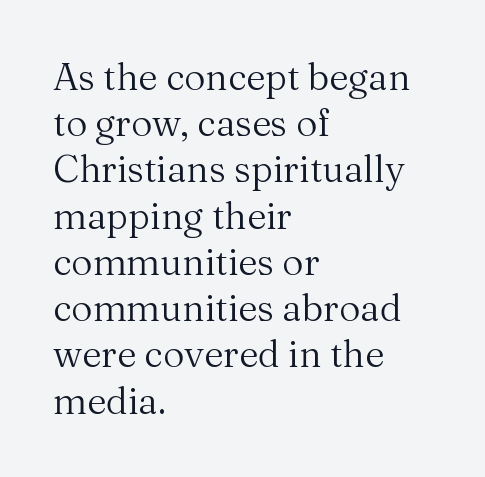
Is there much room between lines? A standard amount, neither cramped nor airy. Serif or sans? Serif — the stroke terminals have little feet. A typesetter would call this proportional, since set widths differ per character. This rendering features lettering with no underline. Compared with typical body copy, the letter spacing here is the same. Italic? Not at all — the glyphs are vertical.
